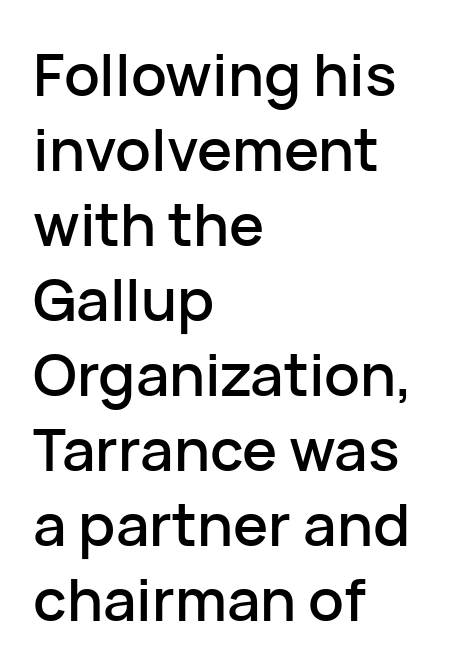
{"serif": "no", "italic": "no", "width": "normal", "stroke_contrast": "low", "x_height": "medium", "monospaced": "no", "underline": "no", "align": "left", "line_spacing": "normal", "line_spacing_ratio": 1.27, "letter_spacing": "normal", "letter_spacing_em": 0.0, "glyph_px": 59}
